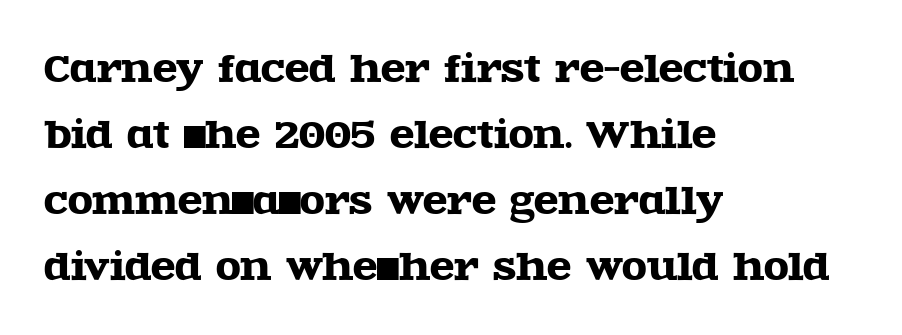
Q: Is the text italic (slanted)? A: No, it is upright.
Q: Is the typeface a serif or a sans-serif typeface? A: Serif.
Q: Is the text underlined? A: No.
Q: How is the paragraph aligned? A: Left-aligned.
Q: Is the spacing between letters normal or unusually wide? A: Normal.
Q: Width (condensed, normal, or wide)? A: Wide.
Q: x-height? A: Large.
Q: Monospaced? A: No.
